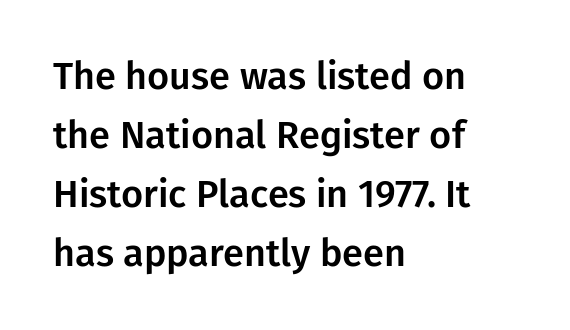
{"serif": "no", "italic": "no", "width": "normal", "stroke_contrast": "low", "x_height": "medium", "monospaced": "no", "underline": "no", "align": "left", "line_spacing": "normal", "line_spacing_ratio": 1.55, "letter_spacing": "normal", "letter_spacing_em": 0.0, "glyph_px": 38}
